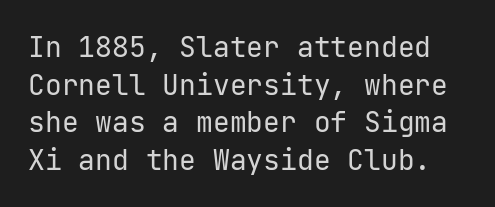
The image shows 28 px regular-weight sans-serif type, upright; set normal line spacing (1.34x), normal letter spacing, not underlined; low stroke contrast and a medium x-height.
